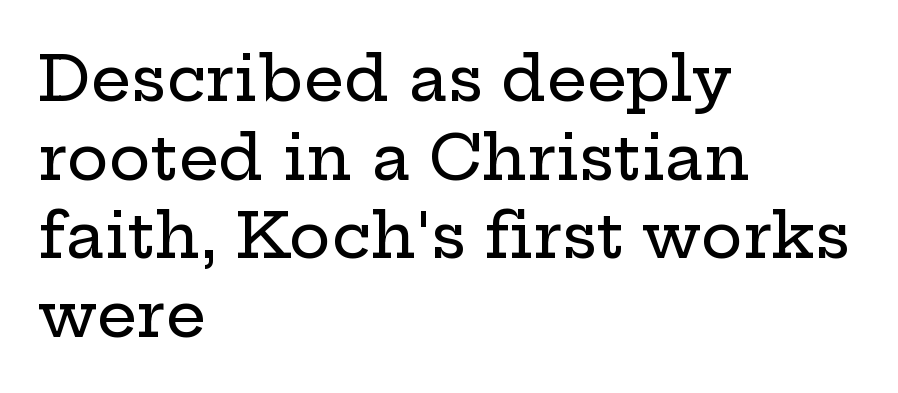
Posture: straight, roman, zero tilt. Is this a fixed-width face? No — the glyphs have proportional, varying widths. Does the leading feel generous? No, just average. The string is rendered with underlining switched off.
